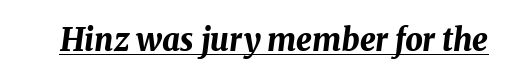
{"italic": "yes", "lean": "right", "slant_degrees": 8, "bold": "yes", "weight": "bold", "width": "normal", "stroke_contrast": "medium", "x_height": "medium", "monospaced": "no", "underline": "yes", "letter_spacing": "normal", "letter_spacing_em": 0.0, "glyph_px": 31}
